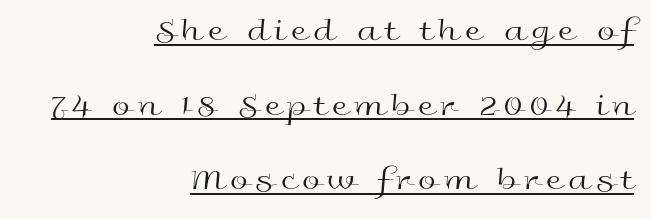
Q: Is the text bold? A: No.
Q: Is the text italic (slanted)? A: No, it is upright.
Q: Is the typeface a serif or a sans-serif typeface? A: Sans-serif.
Q: Is the text underlined? A: Yes.
Q: How is the paragraph aligned? A: Right-aligned.
Q: Is the spacing between letters normal or unusually wide? A: Unusually wide.
Q: Is the spacing between lines tight, normal or loose? A: Loose.
Q: Width (condensed, normal, or wide)? A: Wide.
Q: x-height? A: Medium.
Q: Monospaced? A: No.
